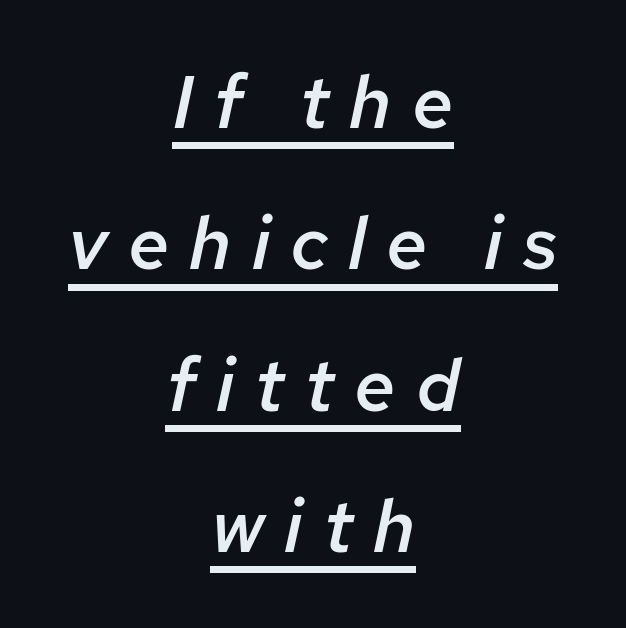
The image shows 74 px semibold type, italic (leaning right); set centered, loose line spacing (1.91x), unusually wide letter spacing (+0.27 em), underlined; low stroke contrast and a medium x-height.
